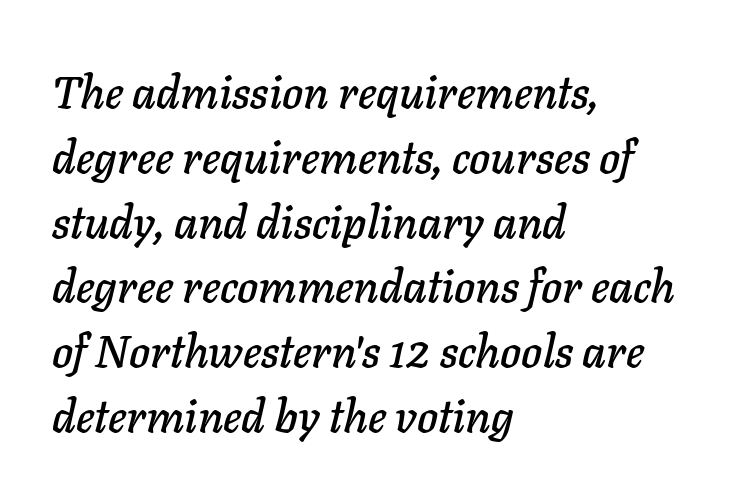
The image shows 45 px text type, italic (leaning right); set left-aligned, normal line spacing (1.44x), normal letter spacing, not underlined; low stroke contrast and a medium x-height.
